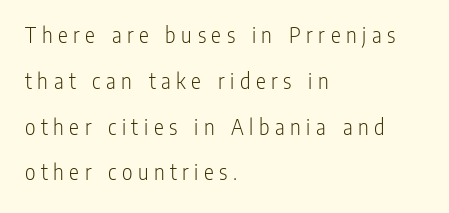
The weight tops out at a normal text grade. The passage shown is not underscored anywhere. Vertically, the passage feels expansive, rows floating well apart. The rag falls on the right side of this text block.
